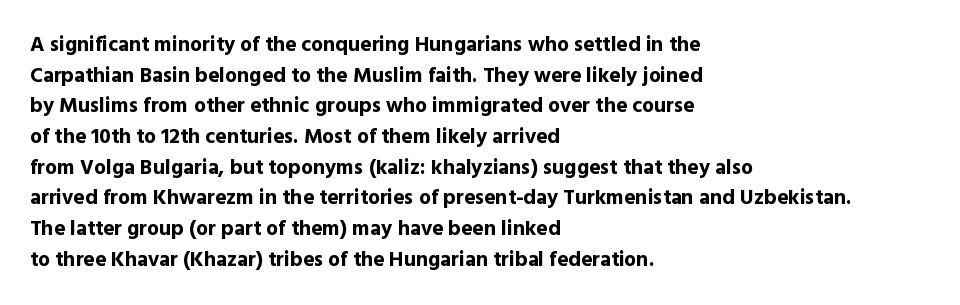
Glyph-to-glyph distance matches everyday printed text. If you drew a line through each stem, it would be perfectly vertical. Horizontal bands of white between lines are of average thickness. Type without underlining. The glyphs have the mass of a bold cut.
